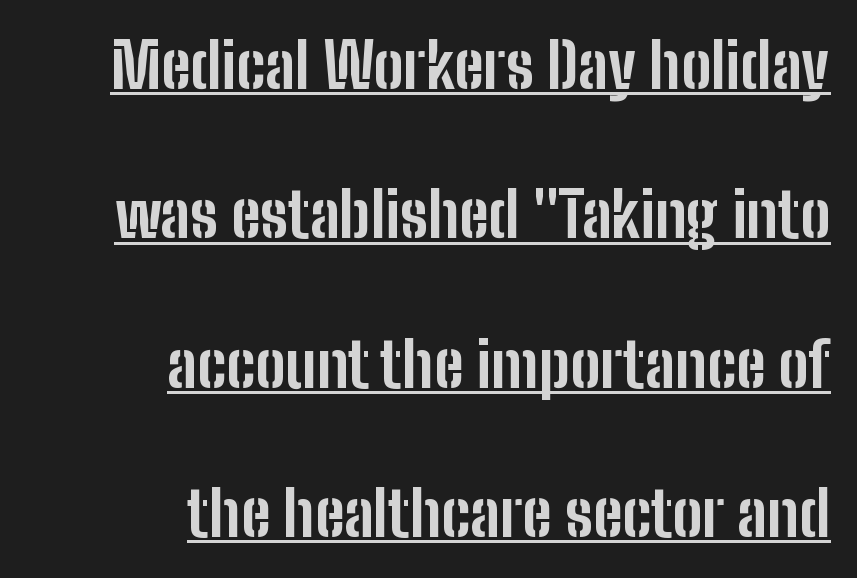
Q: Is the text bold? A: Yes.
Q: Is the text italic (slanted)? A: No, it is upright.
Q: Is the typeface a serif or a sans-serif typeface? A: Sans-serif.
Q: Is the text underlined? A: Yes.
Q: How is the paragraph aligned? A: Right-aligned.
Q: Is the spacing between letters normal or unusually wide? A: Normal.
Q: Is the spacing between lines tight, normal or loose? A: Loose.
Q: Width (condensed, normal, or wide)? A: Condensed.
Q: Stroke contrast? A: Low.
Q: x-height? A: Medium.
Q: Monospaced? A: No.
